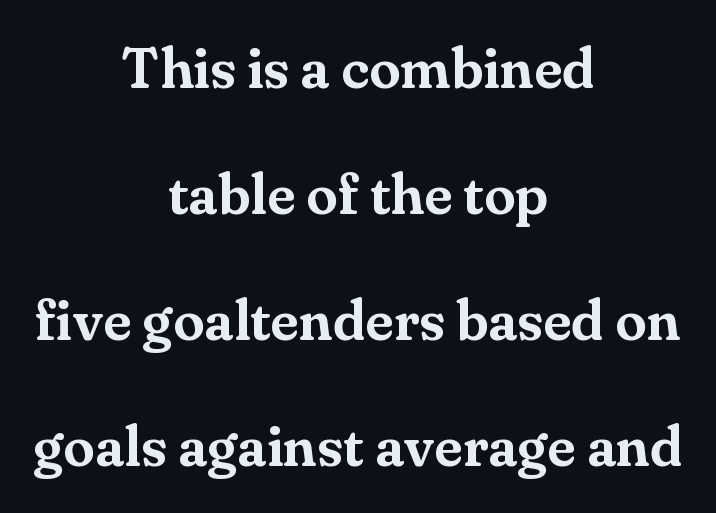
{"serif": "yes", "italic": "no", "width": "normal", "stroke_contrast": "medium", "x_height": "small", "monospaced": "no", "underline": "no", "align": "center", "line_spacing": "loose", "line_spacing_ratio": 2.21, "letter_spacing": "normal", "letter_spacing_em": 0.0, "glyph_px": 57}
